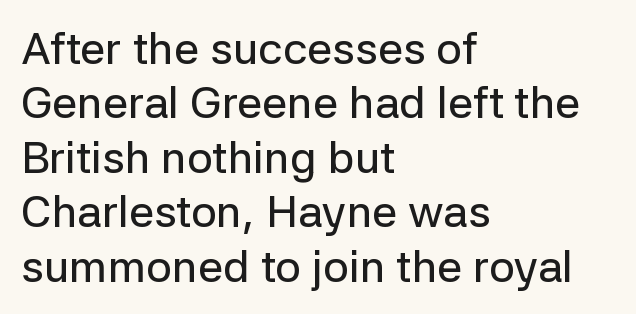
Q: Is the text italic (slanted)? A: No, it is upright.
Q: Is the typeface a serif or a sans-serif typeface? A: Sans-serif.
Q: Is the text underlined? A: No.
Q: How is the paragraph aligned? A: Left-aligned.
Q: Is the spacing between letters normal or unusually wide? A: Normal.
Q: Width (condensed, normal, or wide)? A: Normal.
Q: Stroke contrast? A: Low.
Q: x-height? A: Medium.
Q: Monospaced? A: No.
